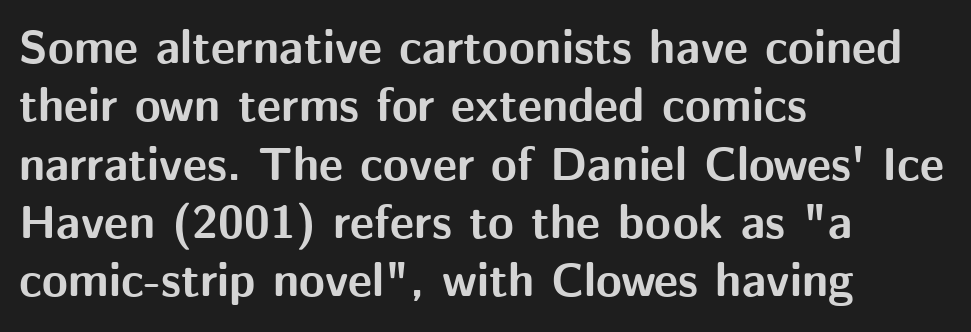
{"serif": "no", "italic": "no", "bold": "yes", "weight": "bold", "width": "normal", "stroke_contrast": "medium", "x_height": "medium", "monospaced": "no", "underline": "no", "align": "left", "line_spacing_ratio": 1.24, "letter_spacing": "normal", "letter_spacing_em": 0.0, "glyph_px": 47}
